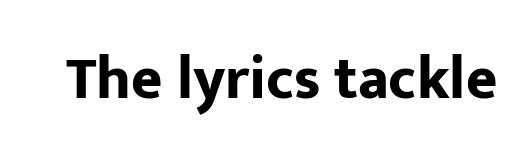
Does extra space separate the letters? No, they use regular spacing. Are there feet on the stems? There aren't — it's a sans. Here the designer chose a conventional face with non-uniform glyph widths. Letters rest on an invisible, unmarked baseline. The letters stand upright; this is a roman face.
